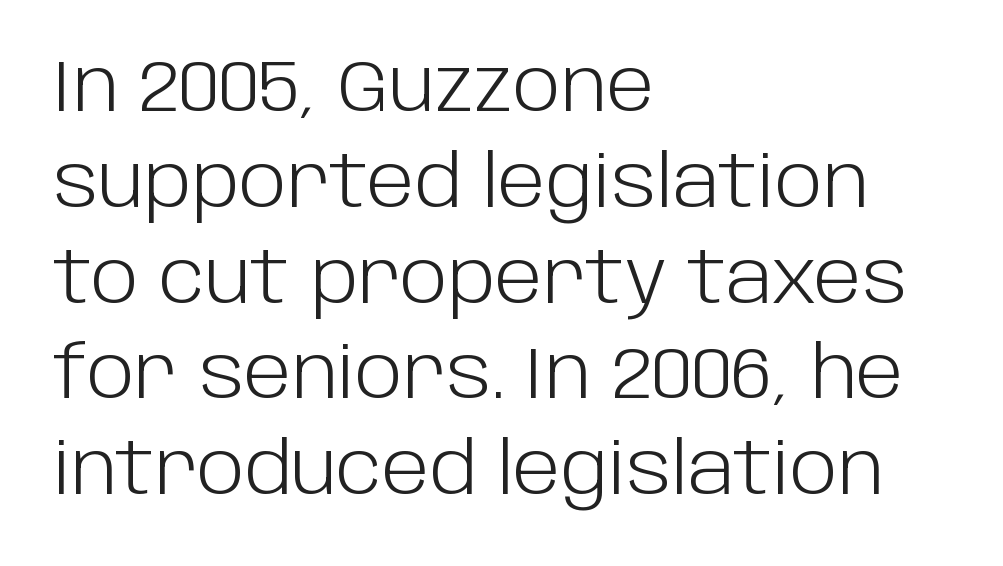
The image shows 72 px light sans-serif type, upright; set left-aligned, normal line spacing (1.33x), normal letter spacing, not underlined; low stroke contrast and a large x-height.
